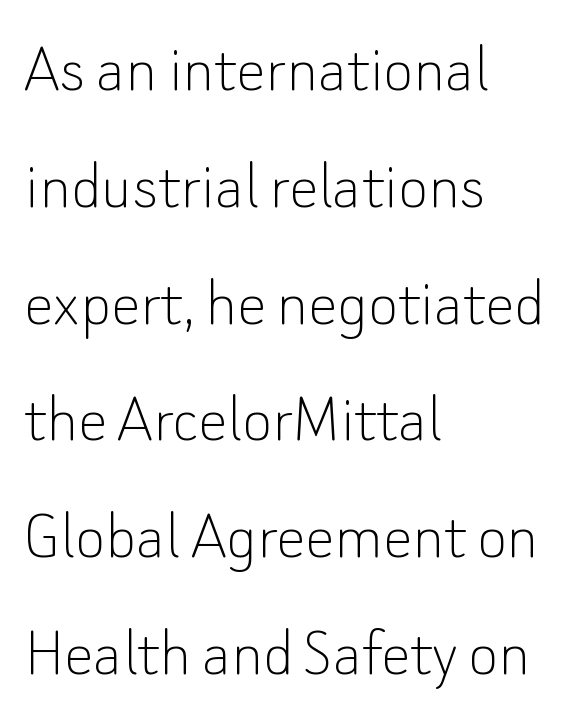
The image shows 73 px thin sans-serif type, upright; set left-aligned, normal line spacing (1.6x), normal letter spacing, not underlined; low stroke contrast and a small x-height.
